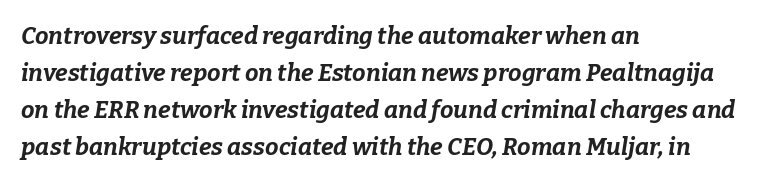
The image shows 24 px bold type, italic (leaning right); set left-aligned, normal line spacing (1.54x), normal letter spacing, not underlined.
